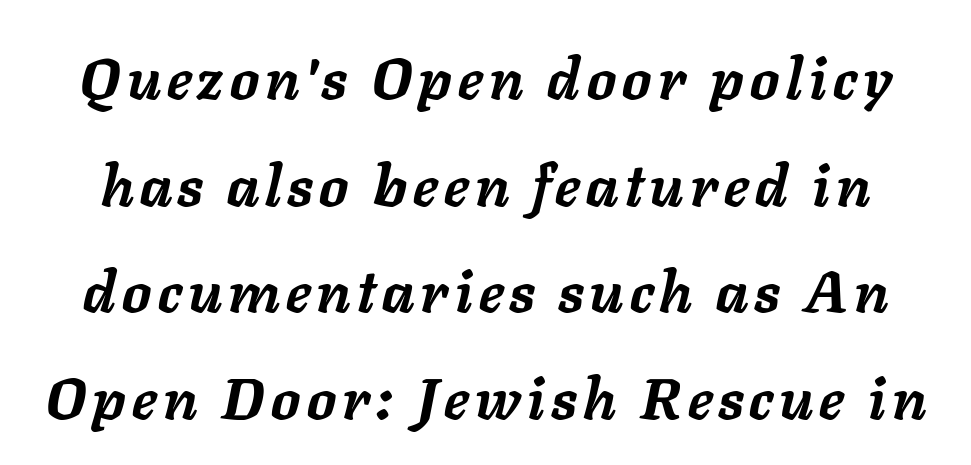
The passage shown is typed in a proportional face where columns would drift. If you drew a line through each stem, it would be angled. Notice how thick the strokes are: this is what a full bold looks like. Each row of text sits above clean, open space.
